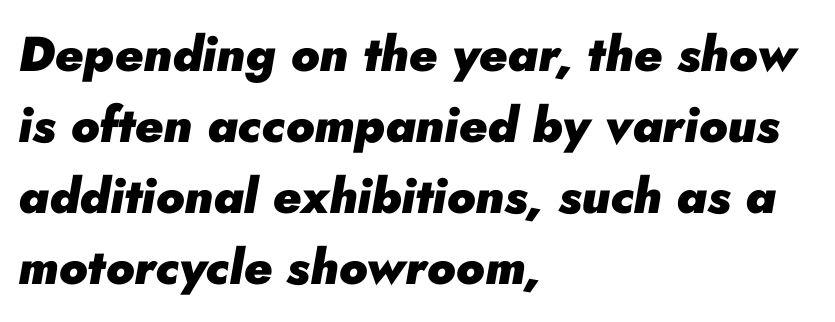
The image shows 49 px heavy type, italic (leaning right); set left-aligned, normal line spacing (1.45x), normal letter spacing, not underlined; low stroke contrast and a small x-height.
